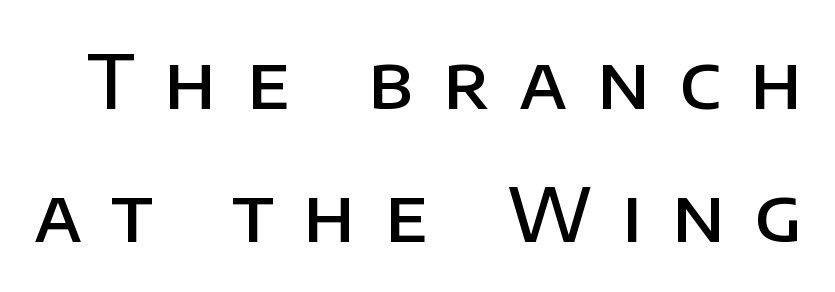
Q: Is the text bold? A: Semi-bold.
Q: Is the text italic (slanted)? A: No, it is upright.
Q: Is the typeface a serif or a sans-serif typeface? A: Sans-serif.
Q: Is the text underlined? A: No.
Q: Is the spacing between letters normal or unusually wide? A: Unusually wide.
Q: Width (condensed, normal, or wide)? A: Normal.
Q: Stroke contrast? A: Low.
Q: x-height? A: Large.
Q: Monospaced? A: No.
